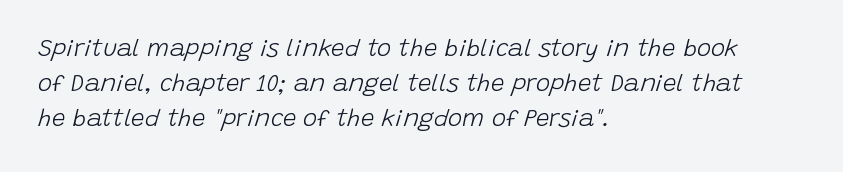
{"italic": "yes", "lean": "right", "slant_degrees": 15, "bold": "no", "underline": "no", "align": "left", "line_spacing": "normal", "line_spacing_ratio": 1.46, "letter_spacing": "normal", "letter_spacing_em": 0.0, "glyph_px": 24}
